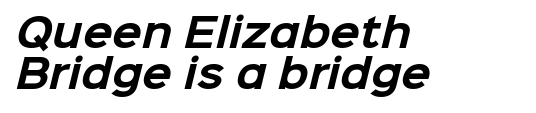
The image shows 39 px bold sans-serif type; set left-aligned, tight line spacing (1.04x), normal letter spacing, not underlined; low stroke contrast and a medium x-height.
